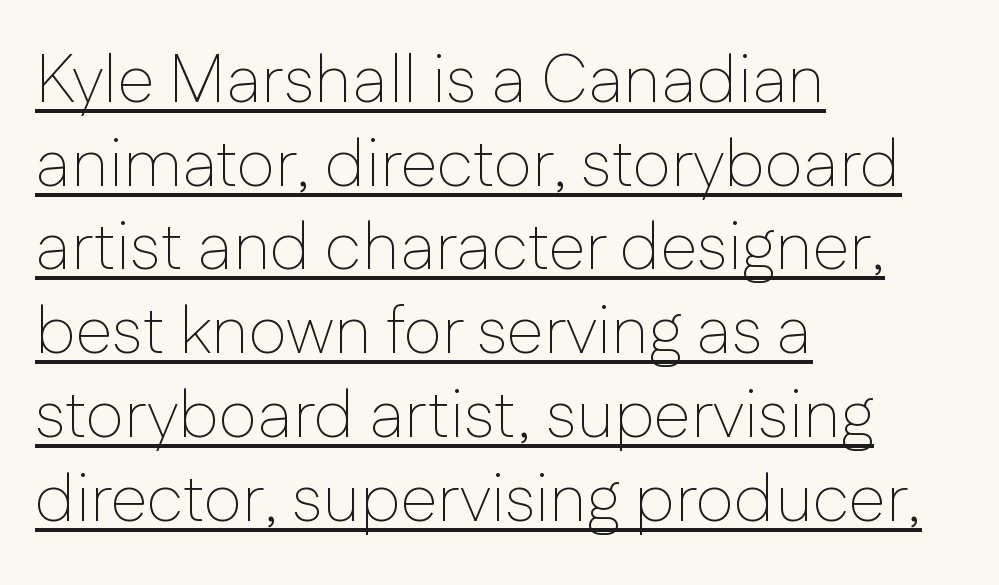
Q: Is the text bold? A: No.
Q: Is the text italic (slanted)? A: No, it is upright.
Q: Is the typeface a serif or a sans-serif typeface? A: Sans-serif.
Q: Is the text underlined? A: Yes.
Q: How is the paragraph aligned? A: Left-aligned.
Q: Is the spacing between letters normal or unusually wide? A: Normal.
Q: Is the spacing between lines tight, normal or loose? A: Normal.
Q: Width (condensed, normal, or wide)? A: Normal.
Q: Stroke contrast? A: Low.
Q: x-height? A: Medium.
Q: Monospaced? A: No.
